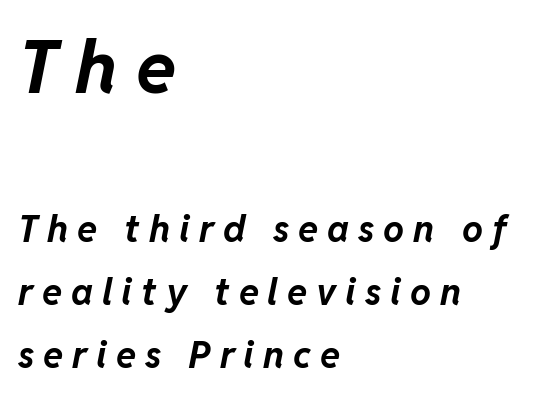
{"italic": "yes", "lean": "right", "slant_degrees": 11, "bold": "yes", "weight": "bold", "width": "normal", "stroke_contrast": "low", "x_height": "medium", "monospaced": "no", "underline": "no", "align": "left", "line_spacing_ratio": 1.71, "letter_spacing": "wide", "letter_spacing_em": 0.24, "larger_block": "first", "size_ratio": 2.0, "glyph_px": 74}
